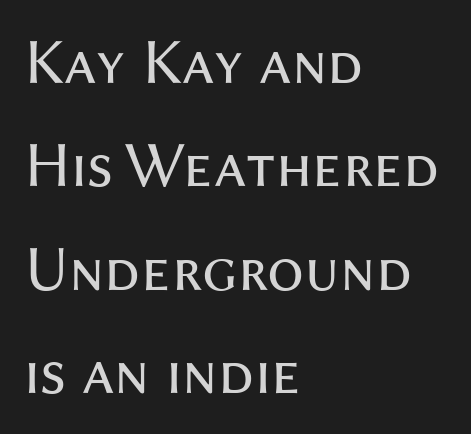
Serifs: no, the terminals of the letterforms are clean. This rendering uses left alignment, leaving the right contour irregular. Tall strokes in this sample are plumb rather than angled. In terms of leading, this rendering sits right in the middle. Plain, unruled lines of type.
